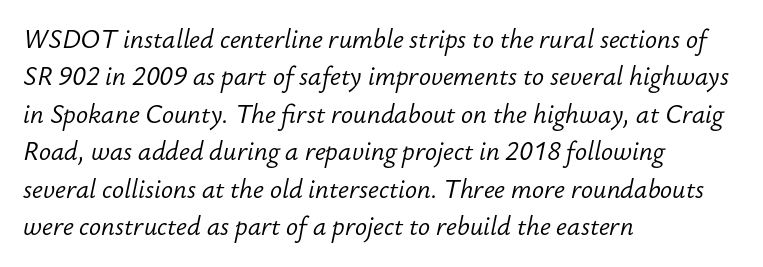
The image shows 25 px text type, italic (leaning right); set left-aligned, normal line spacing (1.5x), normal letter spacing, not underlined.
